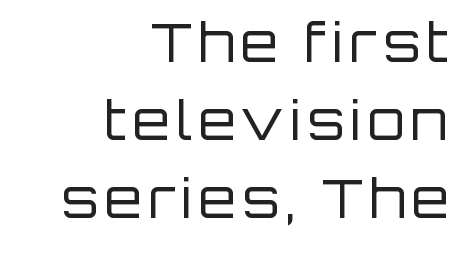
Q: Is the text bold? A: No.
Q: Is the text italic (slanted)? A: No, it is upright.
Q: Is the typeface a serif or a sans-serif typeface? A: Sans-serif.
Q: Is the text underlined? A: No.
Q: How is the paragraph aligned? A: Right-aligned.
Q: Is the spacing between lines tight, normal or loose? A: Normal.
Q: Width (condensed, normal, or wide)? A: Normal.
Q: Stroke contrast? A: Low.
Q: x-height? A: Large.
Q: Monospaced? A: No.
